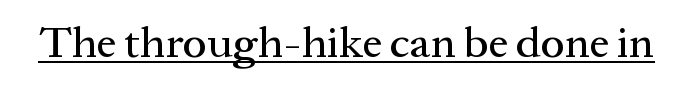
{"serif": "yes", "italic": "no", "width": "normal", "stroke_contrast": "medium", "x_height": "medium", "monospaced": "no", "underline": "yes", "letter_spacing": "normal", "letter_spacing_em": 0.0, "glyph_px": 44}
